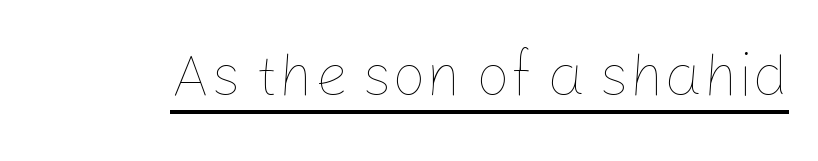
What stands out about the letter spacing? Nothing — it is the standard amount. Stems here are at most as thick as an everyday book face. This is the regular roman posture of the typeface. The rendering uses natural spacing where letterforms have individual widths. Does a line run under the words? Yes, clearly.
